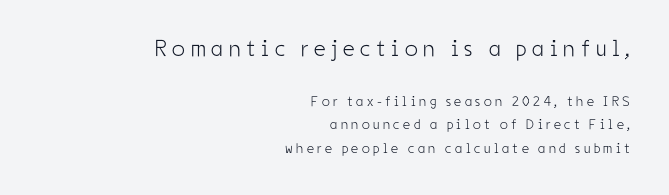
Layout note: lines flush right. Upright lettering throughout. Each row of text sits above clean, open space. In this sample the first text group is rendered at the bigger scale. A typesetter would call this heavily tracked-out type.
